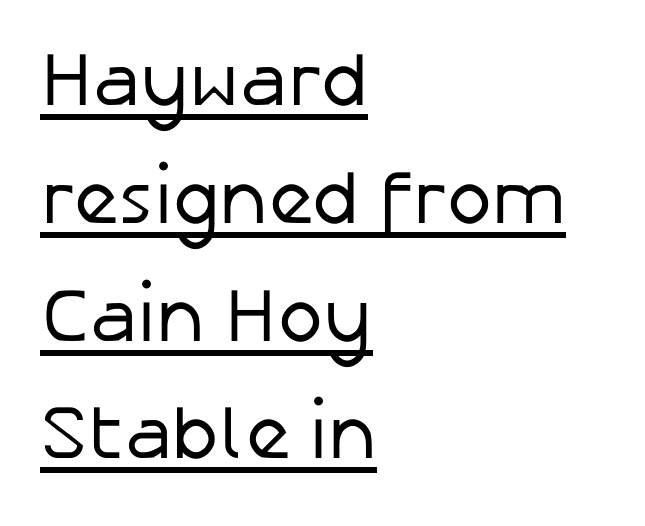
The image shows 76 px regular-weight sans-serif type, upright; set left-aligned, normal line spacing (1.55x), normal letter spacing, underlined; low stroke contrast and a medium x-height.
